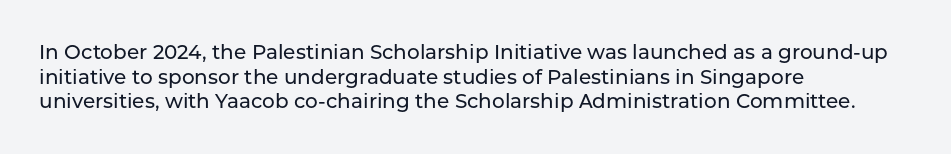
{"italic": "no", "underline": "no", "align": "left", "line_spacing_ratio": 1.23, "letter_spacing": "normal", "letter_spacing_em": 0.0, "glyph_px": 20}
